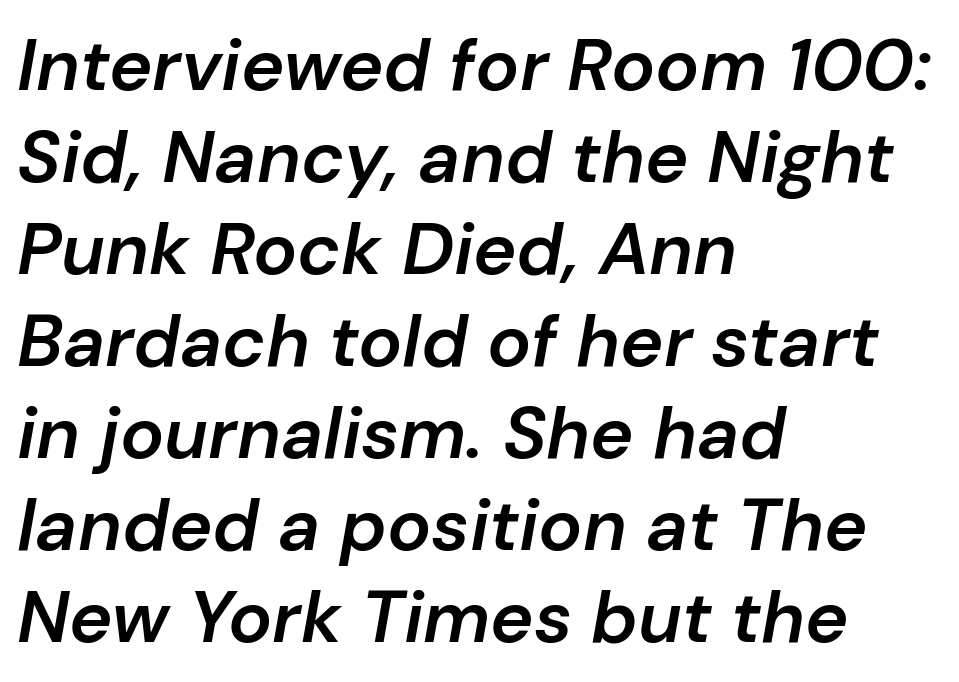
Words appear dense and cohesive because spacing is normal. Designer's note — italics engaged. The glyphs are unaccompanied by any horizontal stroke below them. A typesetter would call this proportional, since set widths differ per character. Stroke thickness is moderately raised; the sample reads as semibold.
